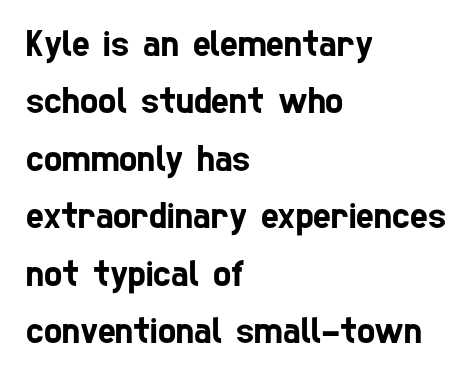
Vertical spacing — default. Alignment: flush left. This rendering features lettering with no underline. Nothing sits at the stroke ends, so this counts as sans-serif. What stands out about the letter spacing? Nothing — it is the standard amount.
